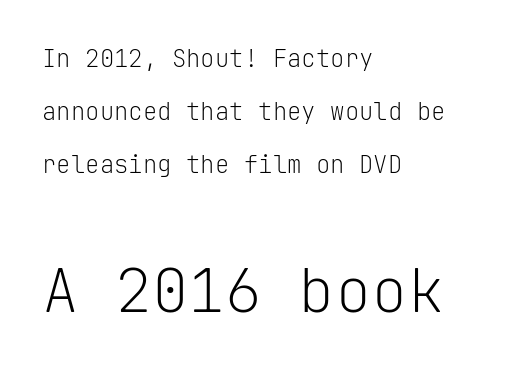
Q: Is the text bold? A: No.
Q: Is the text italic (slanted)? A: No, it is upright.
Q: Is the typeface a serif or a sans-serif typeface? A: Sans-serif.
Q: Is the text underlined? A: No.
Q: How is the paragraph aligned? A: Left-aligned.
Q: Is the spacing between letters normal or unusually wide? A: Normal.
Q: Is the spacing between lines tight, normal or loose? A: Loose.
Q: Which block of text is set in a larger size, the first (top) or the second (bottom)? A: The second (bottom) one.
Q: Width (condensed, normal, or wide)? A: Normal.
Q: Stroke contrast? A: Low.
Q: x-height? A: Medium.
Q: Monospaced? A: Yes.
